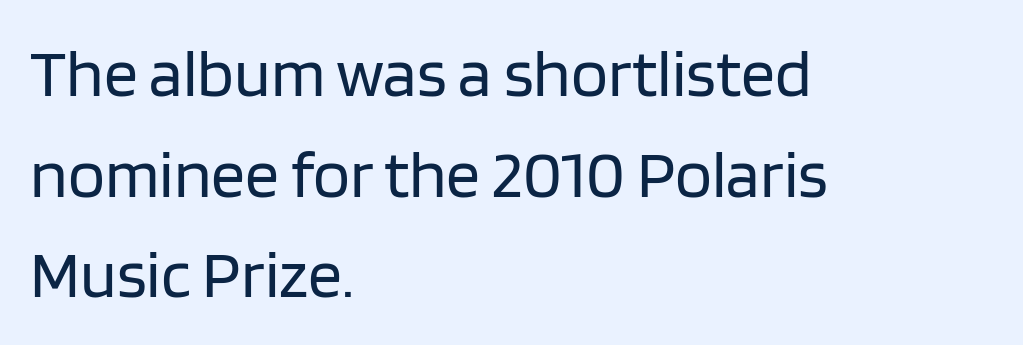
{"serif": "no", "italic": "no", "bold": "no", "weight": "regular", "width": "normal", "stroke_contrast": "low", "x_height": "large", "monospaced": "no", "underline": "no", "align": "left", "line_spacing": "normal", "line_spacing_ratio": 1.48, "letter_spacing": "normal", "letter_spacing_em": 0.0, "glyph_px": 68}
